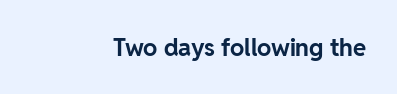
Q: Is the text bold? A: Yes.
Q: Is the text italic (slanted)? A: No, it is upright.
Q: Is the text underlined? A: No.
Q: Is the spacing between letters normal or unusually wide? A: Normal.
